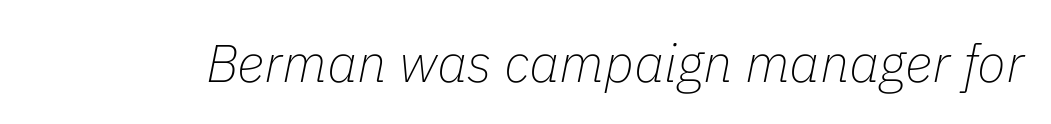
{"italic": "yes", "lean": "right", "slant_degrees": 11, "bold": "no", "weight": "thin", "width": "normal", "stroke_contrast": "low", "x_height": "medium", "monospaced": "no", "underline": "no", "letter_spacing": "normal", "letter_spacing_em": 0.0, "glyph_px": 53}
